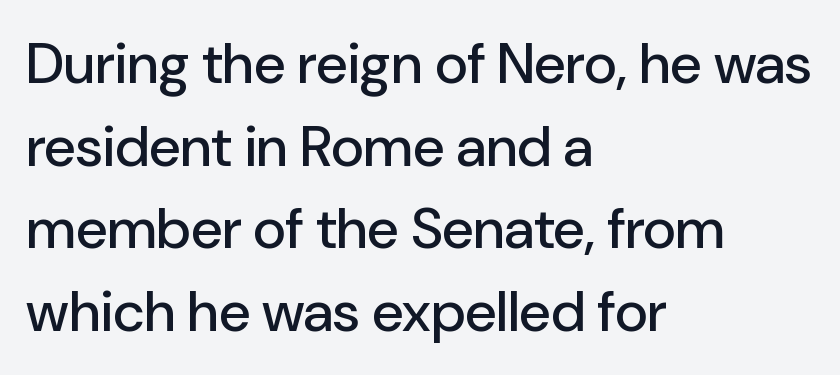
The image shows 57 px sans-serif type, upright; set left-aligned, normal line spacing (1.45x), normal letter spacing, not underlined; low stroke contrast and a medium x-height.
